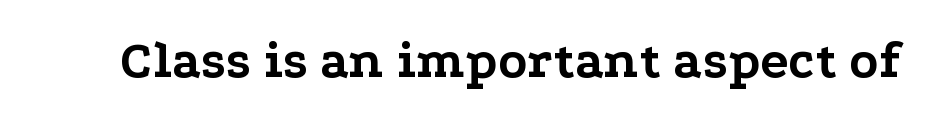
Q: Is the text bold? A: Yes.
Q: Is the text italic (slanted)? A: No, it is upright.
Q: Is the typeface a serif or a sans-serif typeface? A: Serif.
Q: Is the text underlined? A: No.
Q: Is the spacing between letters normal or unusually wide? A: Normal.
Q: Width (condensed, normal, or wide)? A: Wide.
Q: Stroke contrast? A: Low.
Q: x-height? A: Medium.
Q: Monospaced? A: No.
